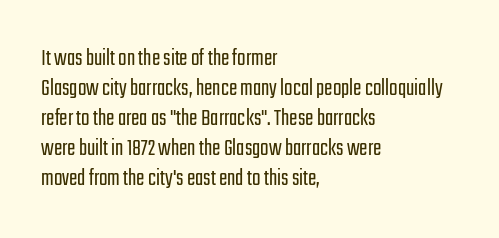
The image shows 25 px text type, upright; set left-aligned, line spacing 1.2x, normal letter spacing, not underlined.
